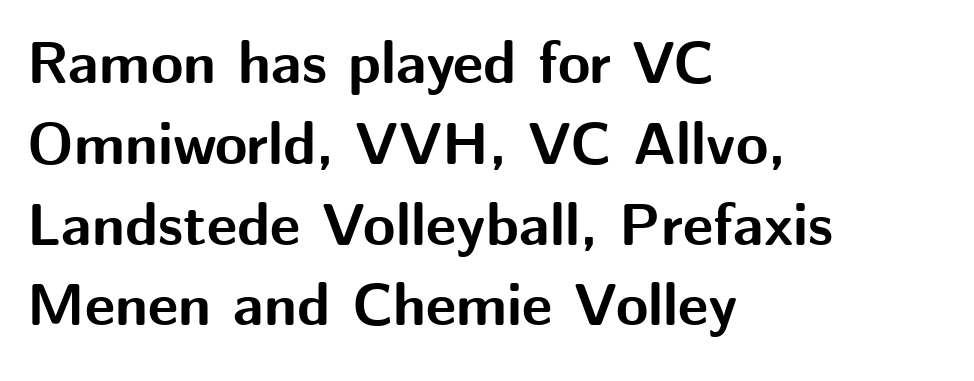
The image shows 59 px bold sans-serif type, upright; set left-aligned, normal line spacing (1.37x), normal letter spacing, not underlined; medium stroke contrast and a medium x-height.
